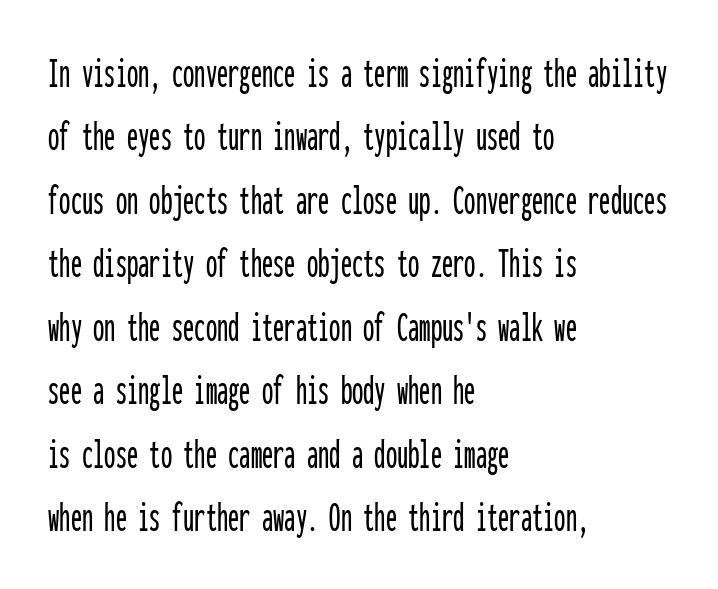
Q: Is the text italic (slanted)? A: No, it is upright.
Q: Is the typeface a serif or a sans-serif typeface? A: Sans-serif.
Q: Is the text underlined? A: No.
Q: How is the paragraph aligned? A: Left-aligned.
Q: Is the spacing between letters normal or unusually wide? A: Normal.
Q: Is the spacing between lines tight, normal or loose? A: Normal.
Q: Width (condensed, normal, or wide)? A: Condensed.
Q: Stroke contrast? A: Low.
Q: x-height? A: Medium.
Q: Monospaced? A: Yes.
